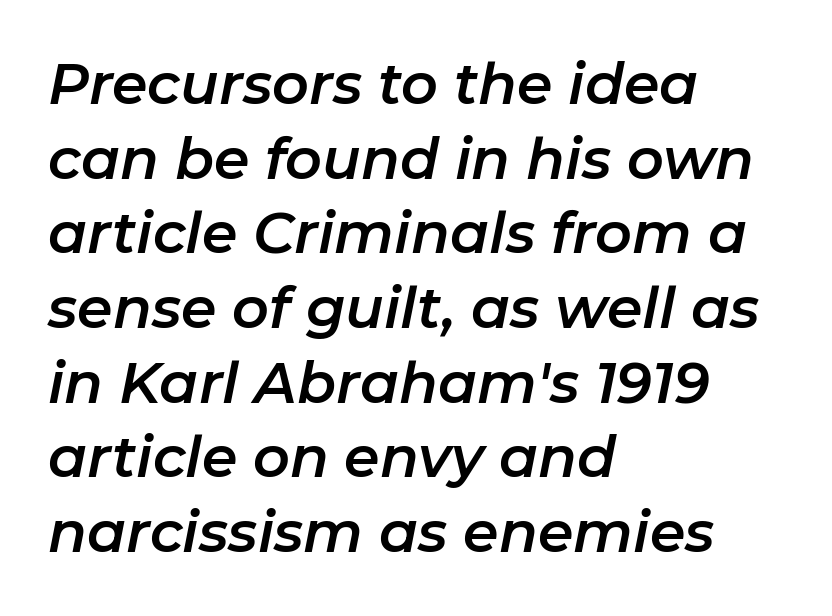
Q: Is the text italic (slanted)? A: Yes, it leans right by about 11 degrees.
Q: Is the text underlined? A: No.
Q: How is the paragraph aligned? A: Left-aligned.
Q: Is the spacing between letters normal or unusually wide? A: Normal.
Q: Is the spacing between lines tight, normal or loose? A: Normal.
Q: Width (condensed, normal, or wide)? A: Normal.
Q: Stroke contrast? A: Low.
Q: x-height? A: Medium.
Q: Monospaced? A: No.
